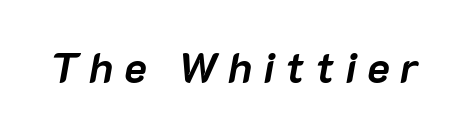
Q: Is the text bold? A: Yes.
Q: Is the text italic (slanted)? A: Yes, it leans right by about 10 degrees.
Q: Is the text underlined? A: No.
Q: Is the spacing between letters normal or unusually wide? A: Unusually wide.
Q: Width (condensed, normal, or wide)? A: Normal.
Q: Stroke contrast? A: Low.
Q: x-height? A: Medium.
Q: Monospaced? A: No.
